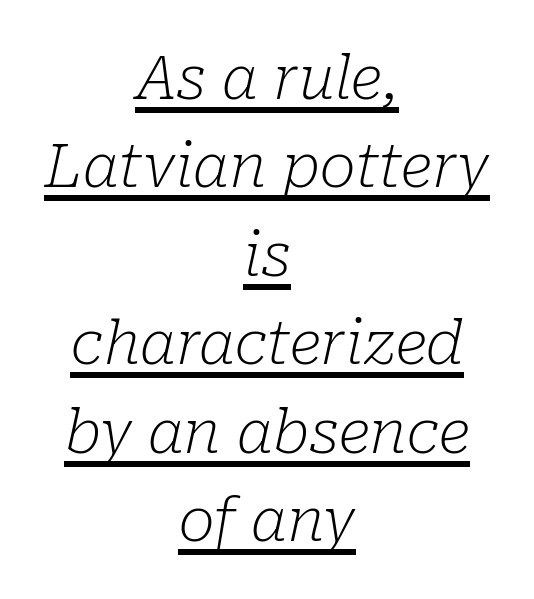
{"serif": "yes", "italic": "yes", "lean": "right", "slant_degrees": 10, "bold": "no", "weight": "light", "width": "normal", "stroke_contrast": "low", "x_height": "medium", "monospaced": "no", "underline": "yes", "align": "center", "line_spacing": "normal", "line_spacing_ratio": 1.45, "letter_spacing": "normal", "letter_spacing_em": 0.0, "glyph_px": 61}
